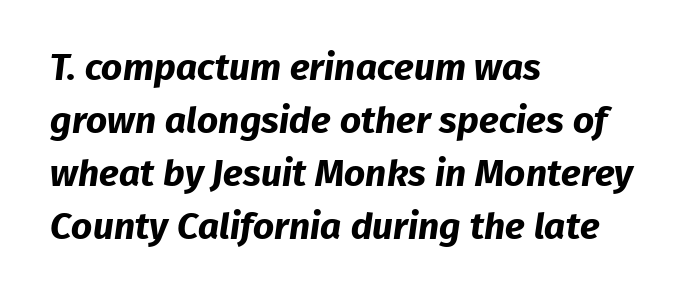
Q: Is the text bold? A: Yes.
Q: Is the typeface a serif or a sans-serif typeface? A: Sans-serif.
Q: Is the text underlined? A: No.
Q: How is the paragraph aligned? A: Left-aligned.
Q: Is the spacing between letters normal or unusually wide? A: Normal.
Q: Is the spacing between lines tight, normal or loose? A: Normal.
Q: Width (condensed, normal, or wide)? A: Normal.
Q: Stroke contrast? A: Low.
Q: x-height? A: Medium.
Q: Monospaced? A: No.
